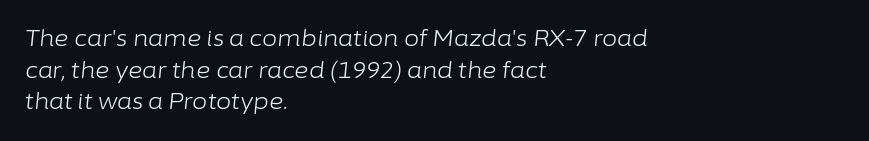
Q: Is the text bold? A: No.
Q: Is the text italic (slanted)? A: Yes, it leans right by about 6 degrees.
Q: Is the text underlined? A: No.
Q: How is the paragraph aligned? A: Left-aligned.
Q: Is the spacing between letters normal or unusually wide? A: Normal.
Q: Is the spacing between lines tight, normal or loose? A: Normal.
